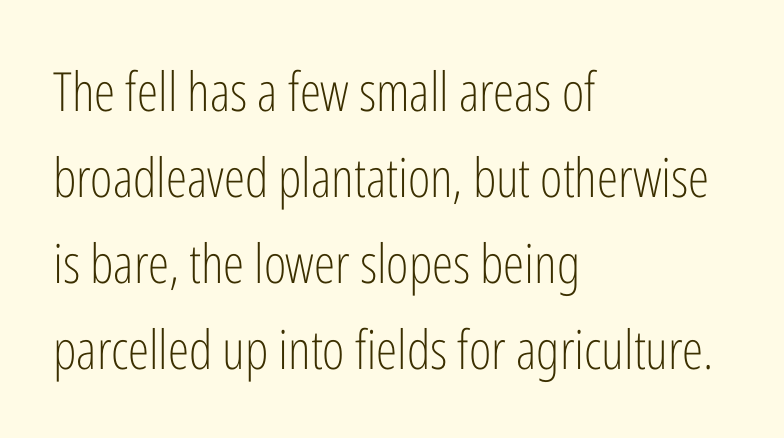
The image shows 54 px light, condensed sans-serif type, upright; set left-aligned, normal line spacing (1.59x), normal letter spacing, not underlined; low stroke contrast and a medium x-height.
